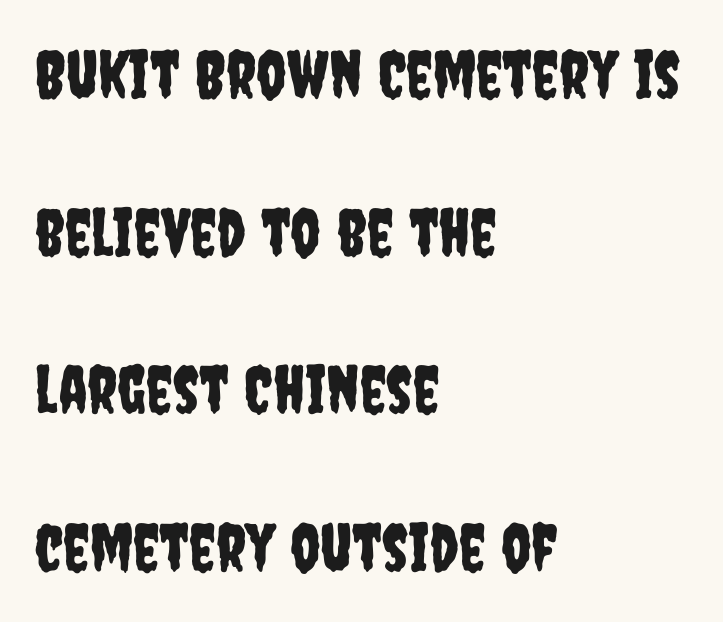
{"serif": "no", "italic": "no", "width": "condensed", "stroke_contrast": "low", "x_height": "large", "monospaced": "no", "underline": "no", "align": "left", "line_spacing": "loose", "line_spacing_ratio": 2.39, "letter_spacing": "normal", "letter_spacing_em": 0.0, "glyph_px": 66}
